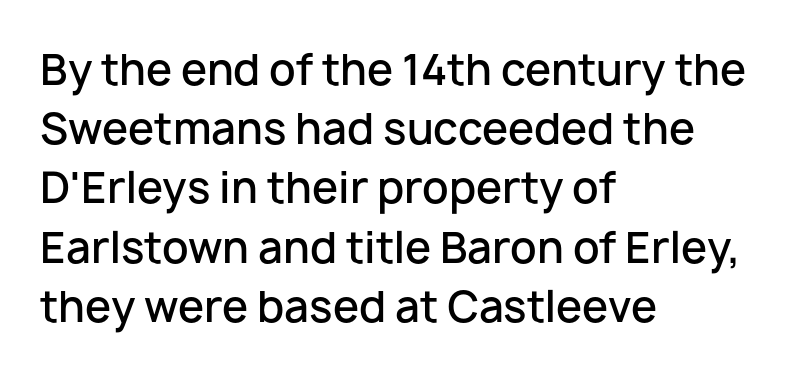
Q: Is the text bold? A: Semi-bold.
Q: Is the text italic (slanted)? A: No, it is upright.
Q: Is the typeface a serif or a sans-serif typeface? A: Sans-serif.
Q: Is the text underlined? A: No.
Q: How is the paragraph aligned? A: Left-aligned.
Q: Is the spacing between letters normal or unusually wide? A: Normal.
Q: Is the spacing between lines tight, normal or loose? A: Normal.
Q: Width (condensed, normal, or wide)? A: Normal.
Q: Stroke contrast? A: Low.
Q: x-height? A: Medium.
Q: Monospaced? A: No.
